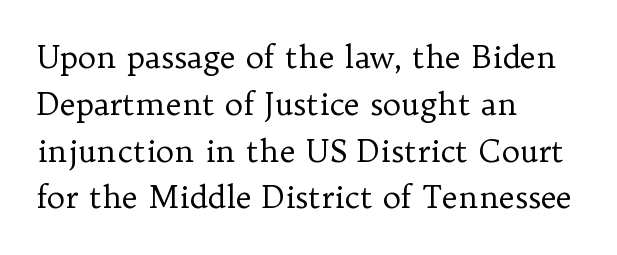
Note the varied advance widths — an 'i' is clearly narrower than an 'm'. The font family rendered here belongs to the serif group. You could call the tracking neutral — neither tight nor loose. This block has exactly the height ordinary leading produces.
